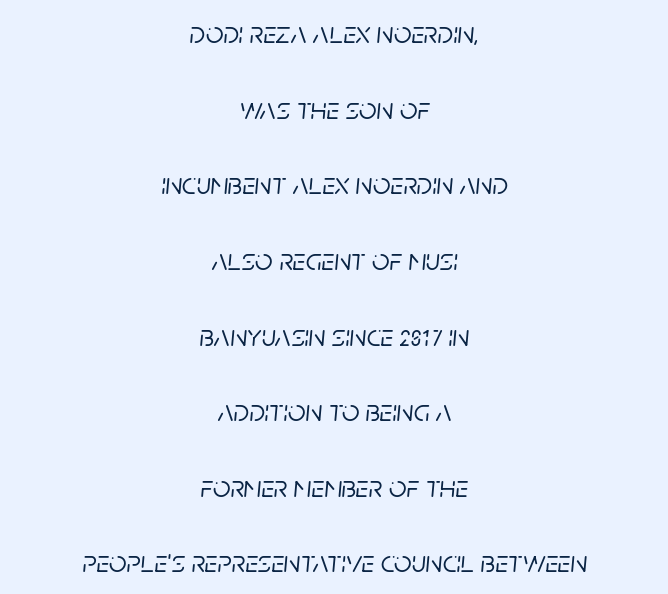
The image shows 31 px text type, italic (leaning right); set centered, loose line spacing (2.44x), normal letter spacing, not underlined; low stroke contrast and a large x-height.
